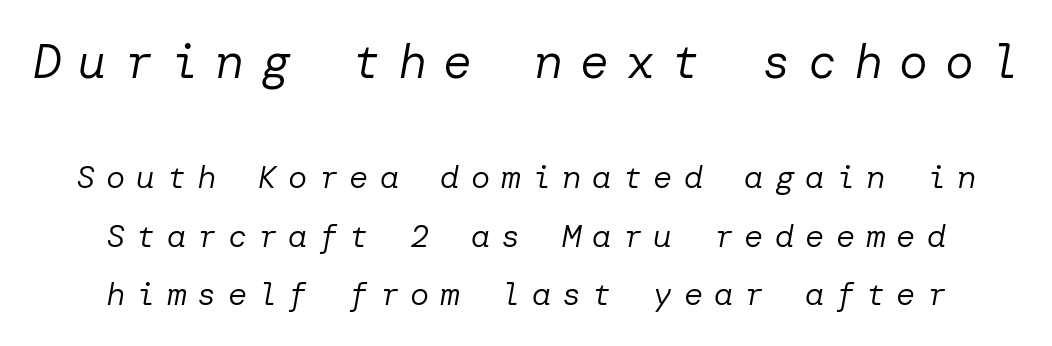
Q: Is the text bold? A: No.
Q: Is the text italic (slanted)? A: Yes, it leans right by about 10 degrees.
Q: Is the text underlined? A: No.
Q: How is the paragraph aligned? A: Centered.
Q: Is the spacing between letters normal or unusually wide? A: Unusually wide.
Q: Which block of text is set in a larger size, the first (top) or the second (bottom)? A: The first (top) one.
Q: Width (condensed, normal, or wide)? A: Normal.
Q: Stroke contrast? A: Low.
Q: x-height? A: Medium.
